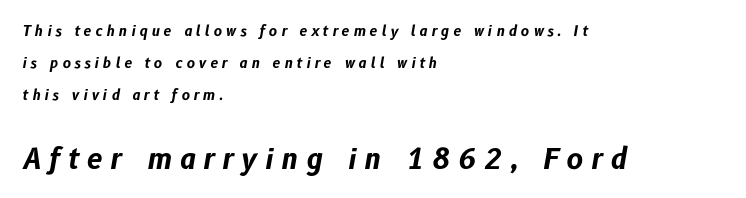
{"italic": "yes", "lean": "right", "slant_degrees": 10, "bold": "yes", "weight": "bold", "width": "normal", "stroke_contrast": "low", "x_height": "medium", "monospaced": "no", "underline": "no", "align": "left", "line_spacing": "loose", "line_spacing_ratio": 2.3, "letter_spacing": "wide", "letter_spacing_em": 0.28, "larger_block": "second", "size_ratio": 2.0, "glyph_px": 28}
